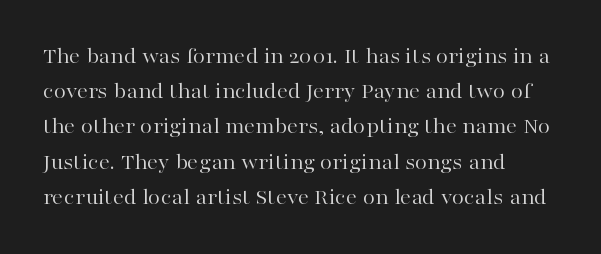
Q: Is the text bold? A: No.
Q: Is the text italic (slanted)? A: No, it is upright.
Q: Is the text underlined? A: No.
Q: How is the paragraph aligned? A: Left-aligned.
Q: Is the spacing between letters normal or unusually wide? A: Normal.
Q: Is the spacing between lines tight, normal or loose? A: Normal.
